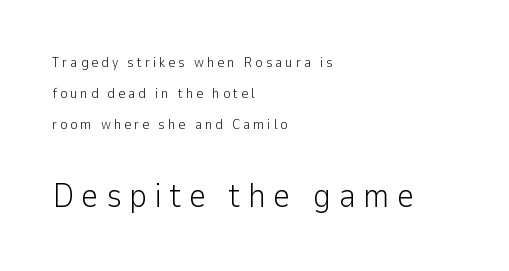
{"serif": "no", "italic": "no", "bold": "no", "weight": "light", "width": "normal", "stroke_contrast": "low", "x_height": "medium", "monospaced": "no", "underline": "no", "align": "left", "line_spacing": "loose", "line_spacing_ratio": 2.2, "letter_spacing": "wide", "letter_spacing_em": 0.21, "larger_block": "second", "size_ratio": 2.43, "glyph_px": 34}
